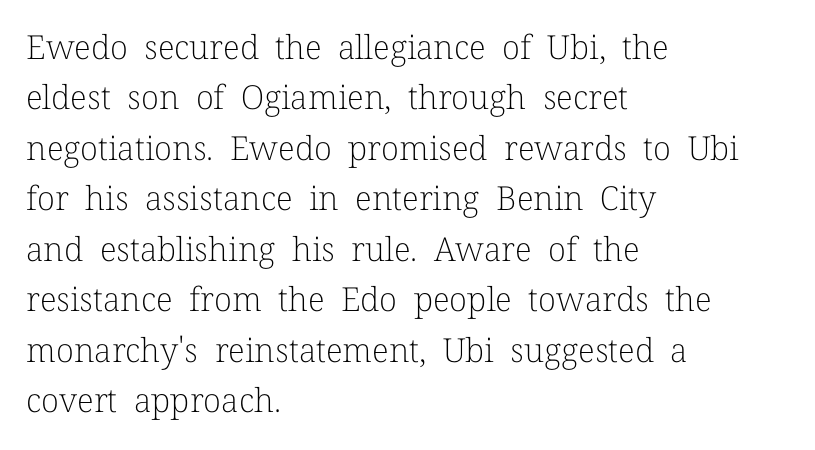
The image shows 33 px light serif type, upright; set left-aligned, normal line spacing (1.53x), normal letter spacing, not underlined; low stroke contrast and a medium x-height.
